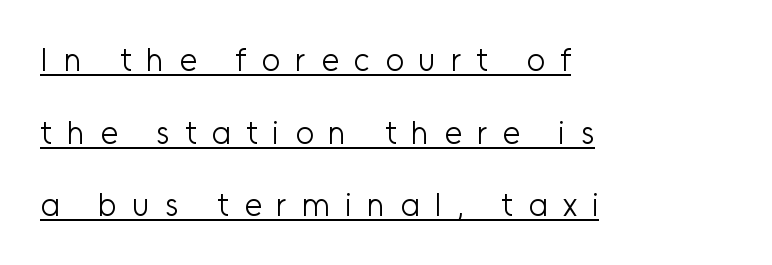
{"serif": "no", "italic": "no", "bold": "no", "weight": "light", "width": "normal", "stroke_contrast": "low", "x_height": "medium", "monospaced": "no", "underline": "yes", "align": "left", "line_spacing": "loose", "line_spacing_ratio": 2.27, "letter_spacing": "wide", "letter_spacing_em": 0.47, "glyph_px": 32}
